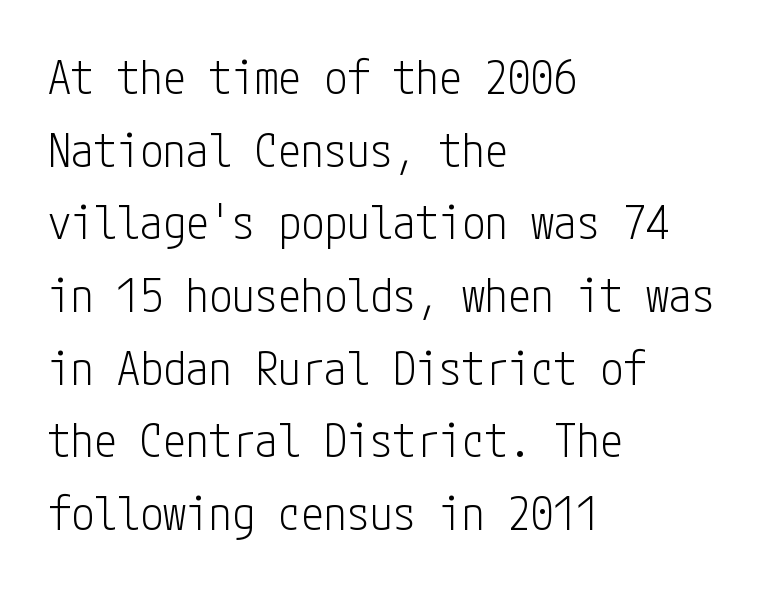
The image shows 46 px light, condensed sans-serif type, upright; set left-aligned, normal line spacing (1.58x), normal letter spacing, not underlined; low stroke contrast and a medium x-height.
